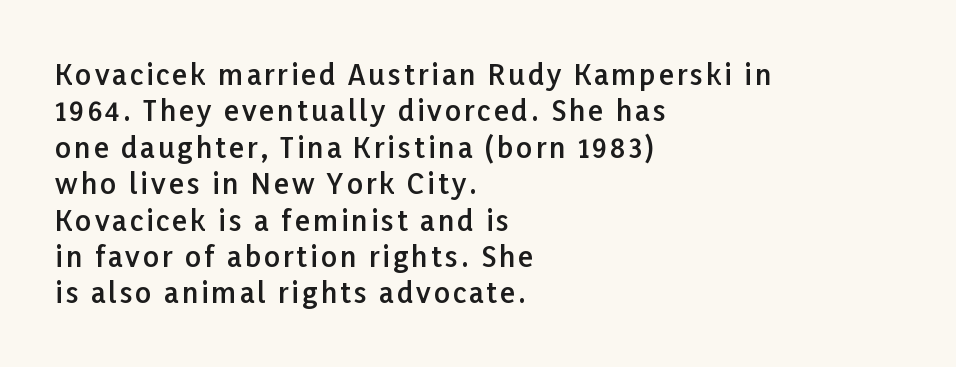
{"serif": "no", "italic": "no", "bold": "semi", "weight": "semibold", "width": "normal", "stroke_contrast": "low", "x_height": "medium", "monospaced": "no", "underline": "no", "align": "left", "line_spacing": "normal", "line_spacing_ratio": 1.3, "glyph_px": 28}
